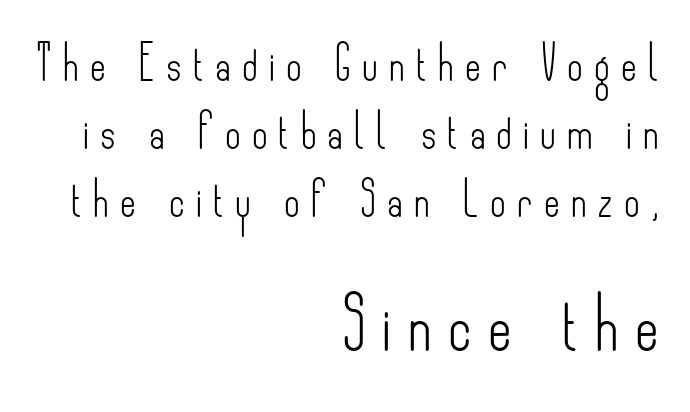
{"serif": "no", "italic": "no", "bold": "no", "weight": "light", "width": "condensed", "stroke_contrast": "low", "x_height": "small", "monospaced": "no", "underline": "no", "align": "right", "line_spacing": "loose", "line_spacing_ratio": 2.0, "letter_spacing": "wide", "letter_spacing_em": 0.33, "larger_block": "second", "size_ratio": 1.5, "glyph_px": 51}
